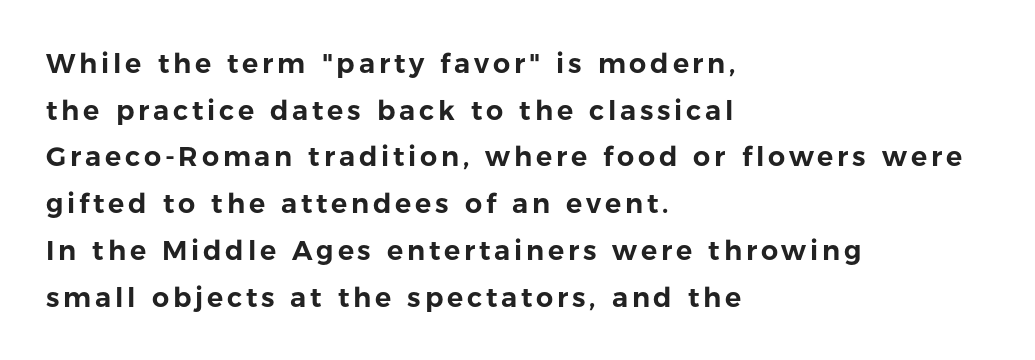
Caption: multi-line text, flush left, ragged right. No word sits above an underline. Nope, not italic — everything's standing straight.
